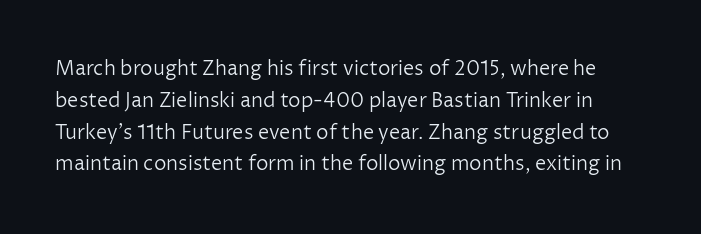
The image shows 20 px text type, upright; set normal line spacing (1.59x), normal letter spacing, not underlined.
